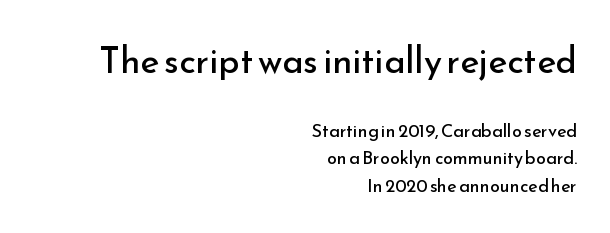
The image shows 36 px regular-weight sans-serif type, upright; set right-aligned, normal line spacing (1.53x), normal letter spacing, not underlined; the first (top) block is 2.0x larger; low stroke contrast and a small x-height.
